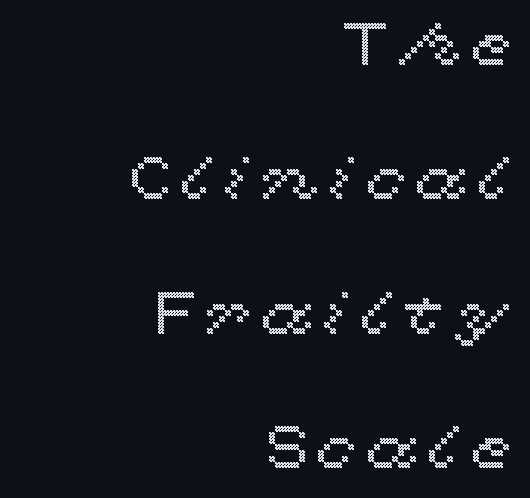
{"width": "wide", "x_height": "medium", "monospaced": "no", "underline": "no", "align": "right", "line_spacing": "loose", "line_spacing_ratio": 2.24, "glyph_px": 60}
